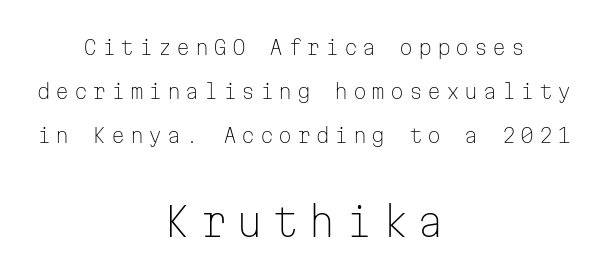
The type family on display is of the sans-serif kind. The tracking jumps out immediately: characters are airy and widely separated. The lines are spread far apart with generous leading. Here the designer chose a console-style face with uniform glyph widths.
